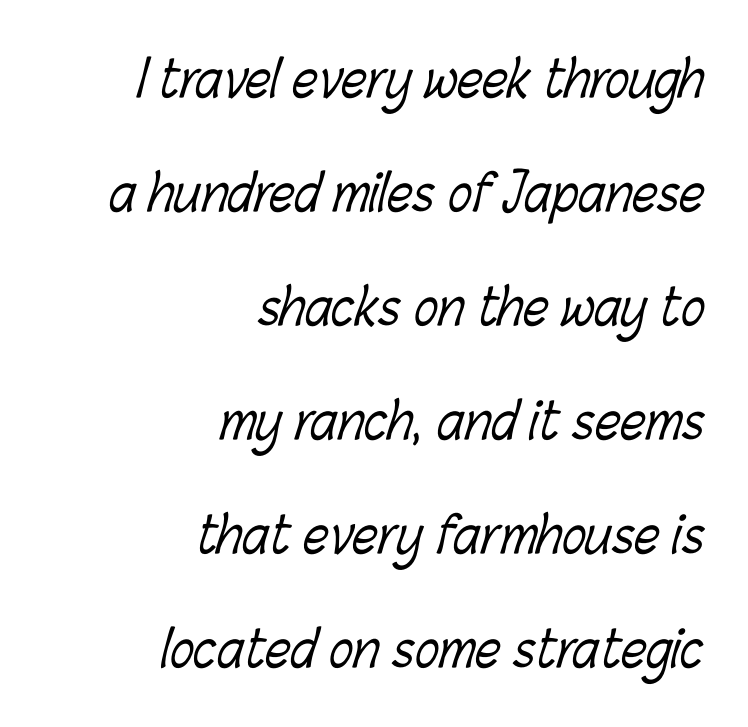
The compositor pushed each line to the right boundary. Any mark beneath the type? The region is blank. Observe the ordinary spacing: letters are neighbours, not strangers. Vertically, the passage feels expansive, rows floating well apart. Spacing verdict: proportional, widths tailored to each character.
